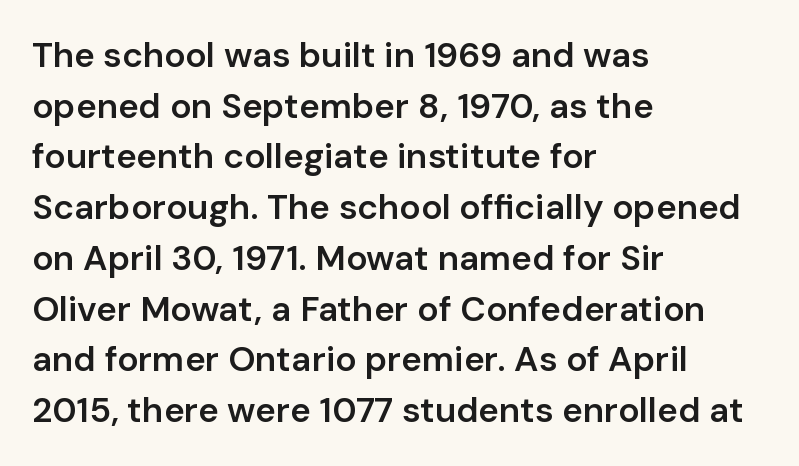
Q: Is the text bold? A: Semi-bold.
Q: Is the text italic (slanted)? A: No, it is upright.
Q: Is the typeface a serif or a sans-serif typeface? A: Sans-serif.
Q: Is the text underlined? A: No.
Q: How is the paragraph aligned? A: Left-aligned.
Q: Is the spacing between letters normal or unusually wide? A: Normal.
Q: Is the spacing between lines tight, normal or loose? A: Normal.
Q: Width (condensed, normal, or wide)? A: Normal.
Q: Stroke contrast? A: Low.
Q: x-height? A: Medium.
Q: Monospaced? A: No.
